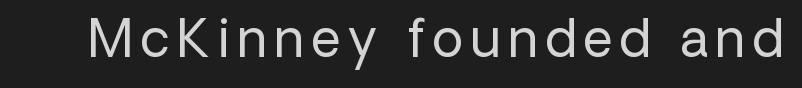
The image shows 51 px regular-weight sans-serif type, upright; set not underlined; low stroke contrast and a medium x-height.
